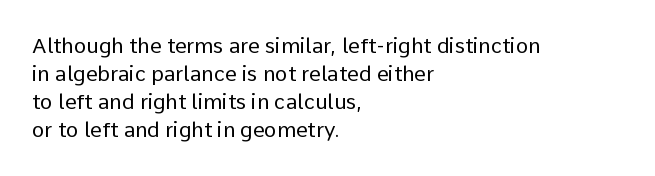
Visually the block forms a straight wall on the left and a jagged coastline on the right. Style check: upright. Bold? No — there's no thickening of the strokes. Notice how descenders clear the ascenders below comfortably — that's standard leading. Each word holds together tightly as a unit, with standard inter-letter gaps.
